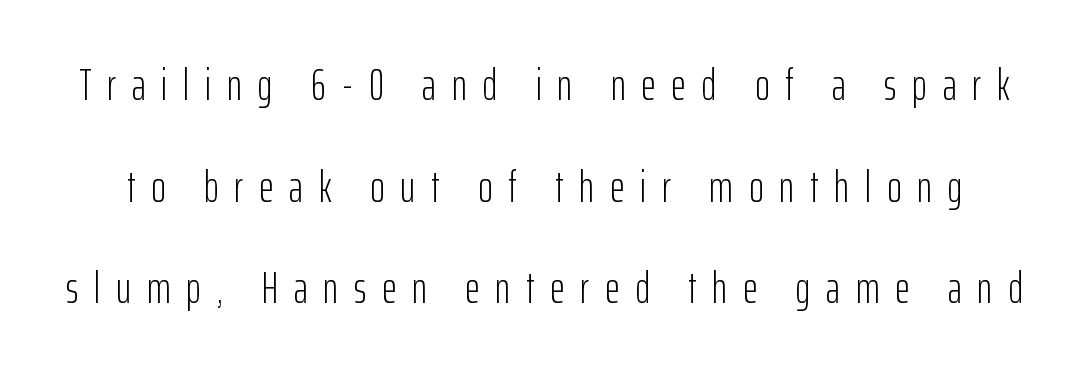
Style check: upright. If you measured baseline to baseline, you'd find a long distance. The tracking jumps out immediately: characters are airy and widely separated. Rule under the text: the space is simply empty. The strokes are not fattened; the text isn't bold.
